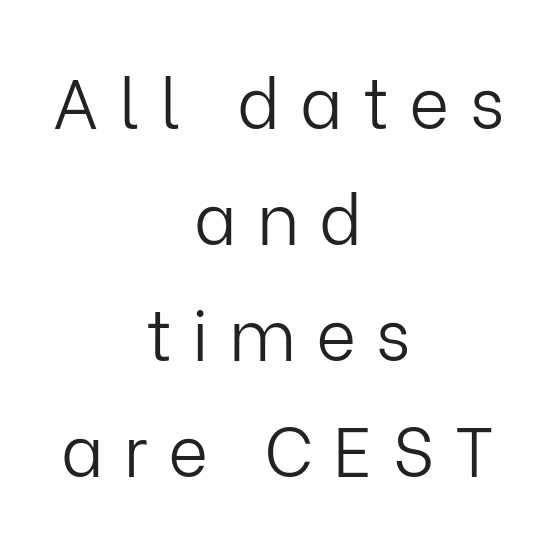
The image shows 69 px light sans-serif type, upright; set centered, normal line spacing (1.68x), unusually wide letter spacing (+0.29 em), not underlined; low stroke contrast and a medium x-height.
